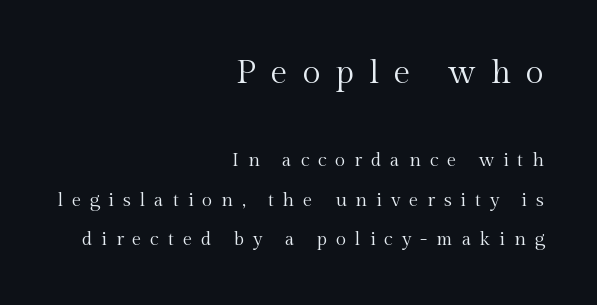
{"serif": "yes", "italic": "no", "bold": "no", "weight": "regular", "width": "normal", "x_height": "medium", "monospaced": "no", "underline": "no", "align": "right", "line_spacing": "loose", "line_spacing_ratio": 2.1, "letter_spacing": "wide", "letter_spacing_em": 0.46, "larger_block": "first", "size_ratio": 1.74, "glyph_px": 33}
